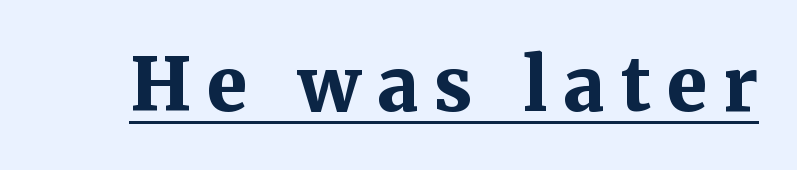
{"serif": "yes", "italic": "no", "bold": "yes", "weight": "bold", "width": "normal", "stroke_contrast": "medium", "x_height": "medium", "monospaced": "no", "underline": "yes", "letter_spacing": "wide", "letter_spacing_em": 0.22, "glyph_px": 73}
